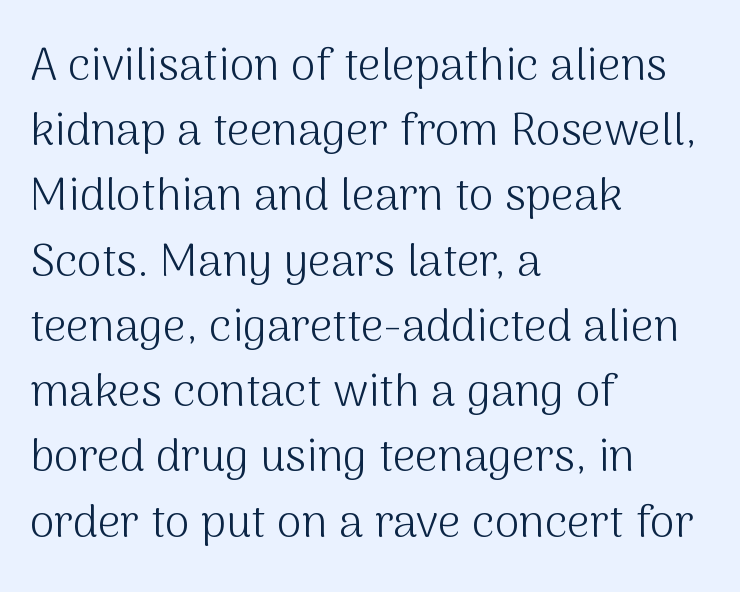
{"serif": "no", "italic": "no", "bold": "no", "weight": "light", "width": "normal", "stroke_contrast": "medium", "x_height": "medium", "monospaced": "no", "underline": "no", "align": "left", "line_spacing": "normal", "line_spacing_ratio": 1.45, "letter_spacing": "normal", "letter_spacing_em": 0.0, "glyph_px": 45}
